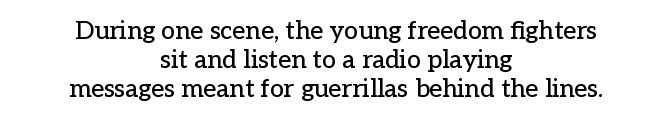
Q: Is the text italic (slanted)? A: No, it is upright.
Q: Is the text underlined? A: No.
Q: How is the paragraph aligned? A: Centered.
Q: Is the spacing between letters normal or unusually wide? A: Normal.
